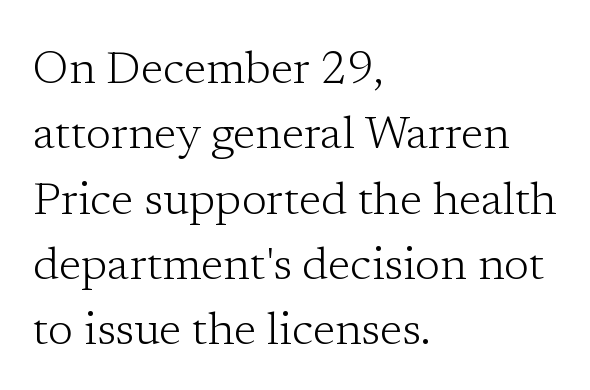
Q: Is the text bold? A: No.
Q: Is the text italic (slanted)? A: No, it is upright.
Q: Is the typeface a serif or a sans-serif typeface? A: Serif.
Q: Is the text underlined? A: No.
Q: How is the paragraph aligned? A: Left-aligned.
Q: Is the spacing between letters normal or unusually wide? A: Normal.
Q: Is the spacing between lines tight, normal or loose? A: Normal.
Q: Width (condensed, normal, or wide)? A: Normal.
Q: Stroke contrast? A: Low.
Q: x-height? A: Medium.
Q: Monospaced? A: No.
